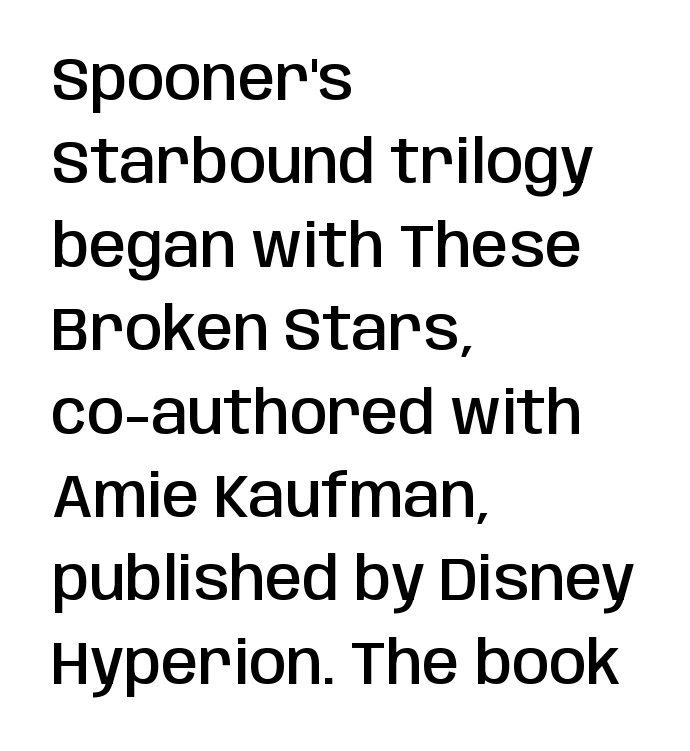
Q: Is the text bold? A: Semi-bold.
Q: Is the text italic (slanted)? A: No, it is upright.
Q: Is the typeface a serif or a sans-serif typeface? A: Sans-serif.
Q: Is the text underlined? A: No.
Q: How is the paragraph aligned? A: Left-aligned.
Q: Is the spacing between letters normal or unusually wide? A: Normal.
Q: Is the spacing between lines tight, normal or loose? A: Normal.
Q: Width (condensed, normal, or wide)? A: Condensed.
Q: Stroke contrast? A: Low.
Q: x-height? A: Large.
Q: Monospaced? A: No.
